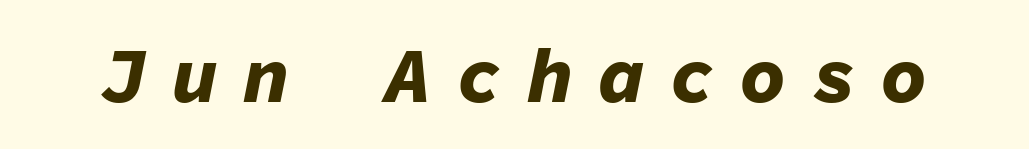
{"italic": "yes", "lean": "right", "slant_degrees": 11, "bold": "yes", "weight": "bold", "width": "normal", "stroke_contrast": "low", "x_height": "medium", "monospaced": "yes", "underline": "no", "letter_spacing": "wide", "letter_spacing_em": 0.31, "glyph_px": 78}
